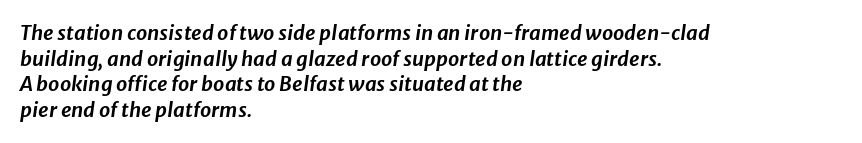
The image shows 20 px text type, italic (leaning right); set left-aligned, normal line spacing (1.28x), normal letter spacing, not underlined.
